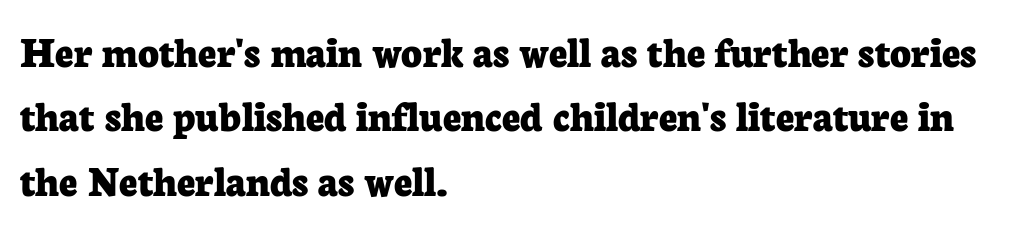
{"serif": "yes", "italic": "no", "bold": "yes", "weight": "bold", "width": "normal", "stroke_contrast": "low", "x_height": "medium", "monospaced": "no", "underline": "no", "align": "left", "line_spacing": "normal", "line_spacing_ratio": 1.43, "letter_spacing": "normal", "letter_spacing_em": 0.0, "glyph_px": 45}
